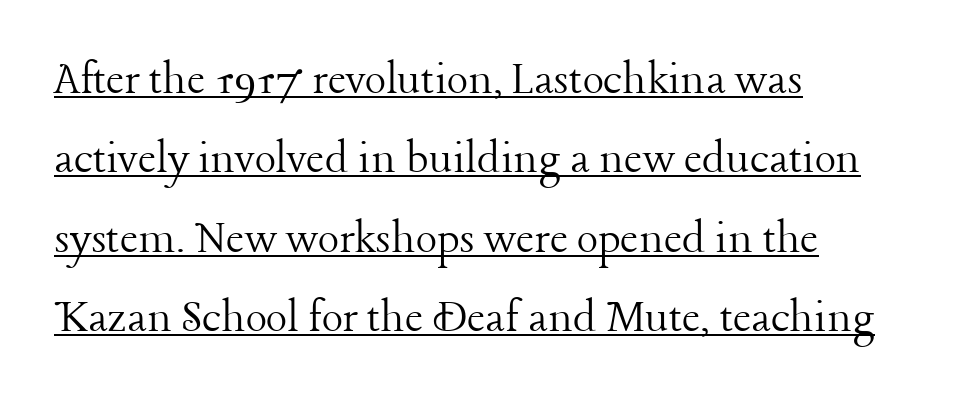
{"serif": "yes", "italic": "no", "bold": "no", "weight": "light", "width": "normal", "stroke_contrast": "low", "x_height": "medium", "monospaced": "no", "underline": "yes", "align": "left", "line_spacing": "normal", "line_spacing_ratio": 1.59, "letter_spacing": "normal", "letter_spacing_em": 0.0, "glyph_px": 50}
